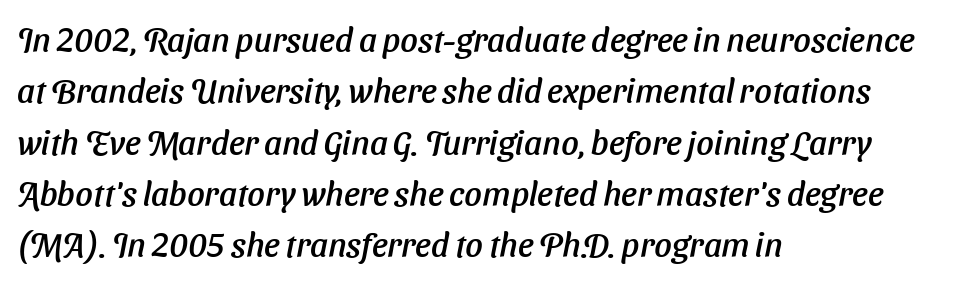
{"italic": "yes", "lean": "right", "slant_degrees": 11, "width": "normal", "stroke_contrast": "low", "x_height": "medium", "monospaced": "no", "underline": "no", "align": "left", "line_spacing": "normal", "line_spacing_ratio": 1.51, "letter_spacing": "normal", "letter_spacing_em": 0.0, "glyph_px": 34}
